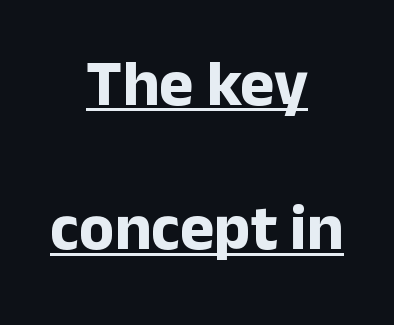
{"serif": "no", "italic": "no", "bold": "yes", "weight": "bold", "width": "normal", "stroke_contrast": "low", "x_height": "medium", "monospaced": "no", "underline": "yes", "align": "center", "line_spacing": "loose", "line_spacing_ratio": 2.22, "letter_spacing": "normal", "letter_spacing_em": 0.0, "glyph_px": 65}
